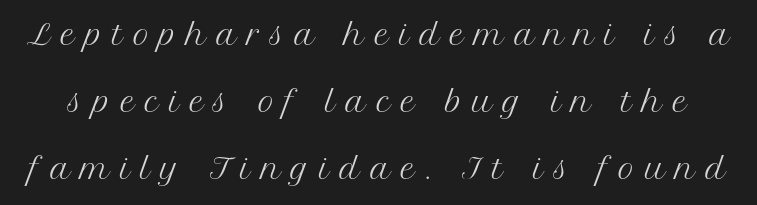
The image shows 28 px regular-weight serif type; set loose line spacing (2.4x), unusually wide letter spacing (+0.36 em), not underlined; medium stroke contrast and a medium x-height.
